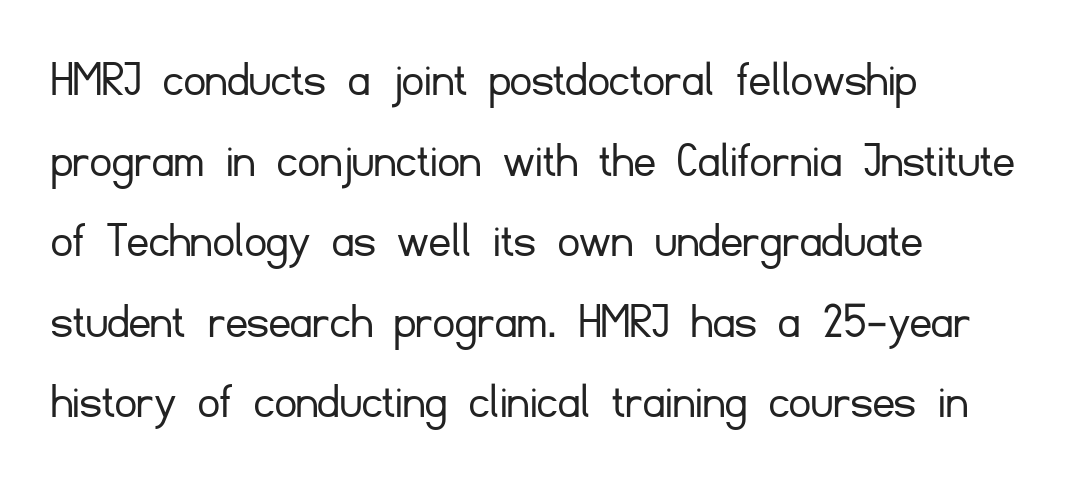
The paragraph shown leans on its left margin. The typeface has the unassuming heft of standard copy or less. Nothing unusual about the tracking: characters are spaced as the font intends. Character widths vary here, with narrow letters taking less room than wide ones. These lines sit exactly where default settings would place them.
